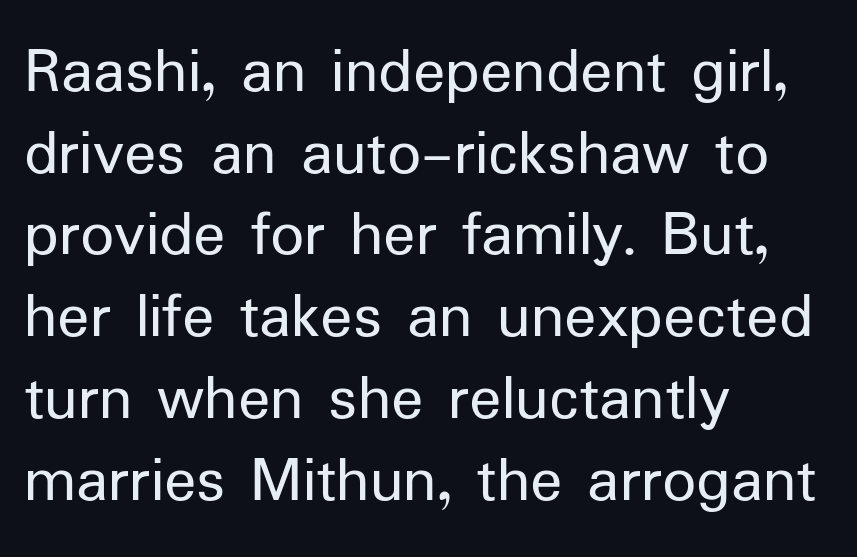
The setting favours the left margin, as ordinary paragraphs usually do. Ink coverage per letter is moderate at most. The type is set solid horizontally, with unmodified tracking. Character widths vary here, with narrow letters taking less room than wide ones. This sample uses an upright cut, with every glyph sitting square on the baseline. Decoration check: the copy has no underline.
